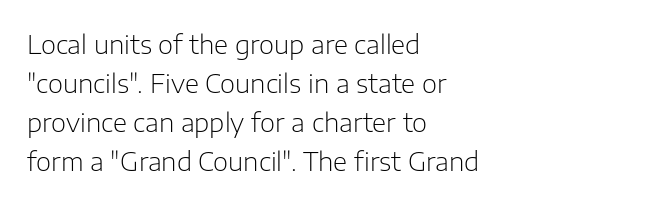
{"italic": "no", "bold": "no", "underline": "no", "align": "left", "line_spacing": "normal", "line_spacing_ratio": 1.5, "letter_spacing": "normal", "letter_spacing_em": 0.0, "glyph_px": 26}
